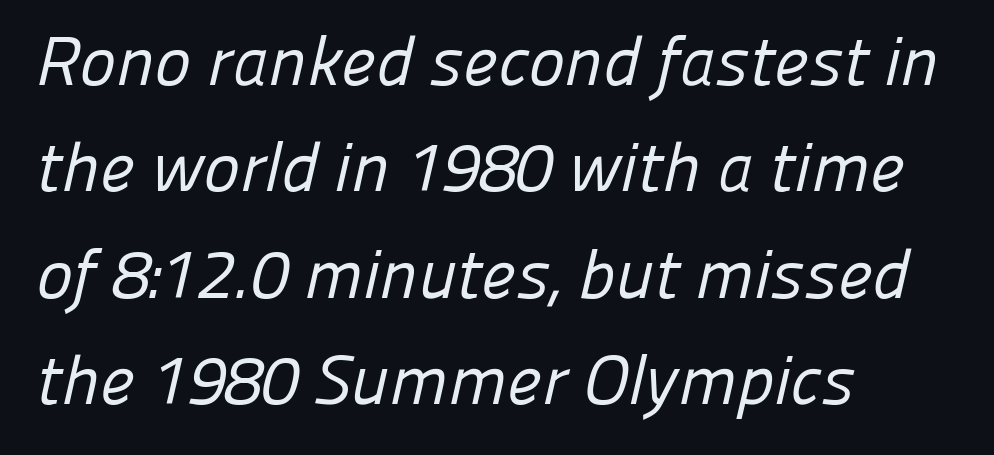
The image shows 69 px regular-weight sans-serif type; set left-aligned, normal line spacing (1.54x), normal letter spacing, not underlined; low stroke contrast and a medium x-height.
